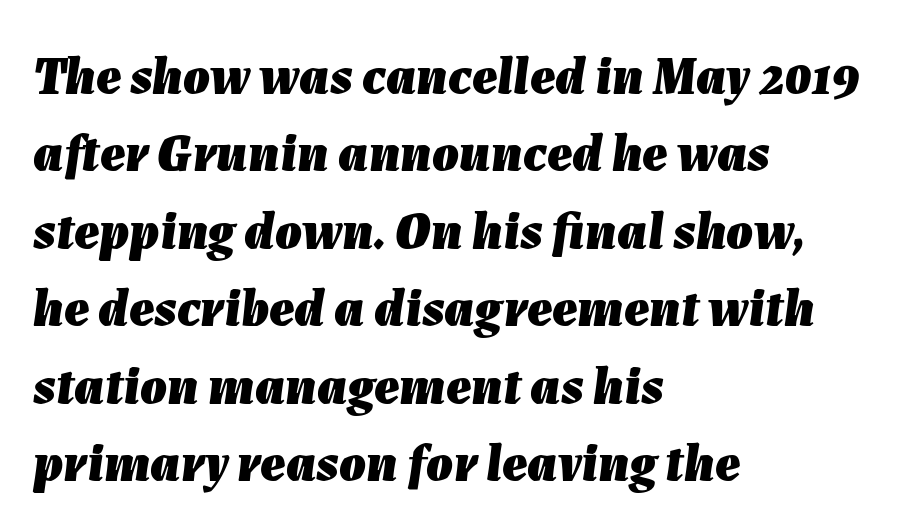
The ragged edge is on the right, which tells us the setting is flush left. The typography opts for an oblique posture over an upright one. Caption: bold face, heavy strokes. Vertical spacing — default.
